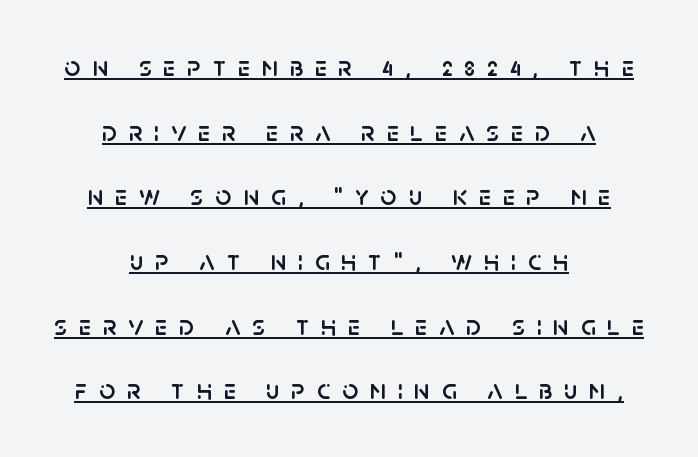
{"serif": "no", "italic": "no", "width": "normal", "stroke_contrast": "low", "x_height": "large", "monospaced": "no", "underline": "yes", "align": "center", "line_spacing": "loose", "line_spacing_ratio": 2.31, "letter_spacing": "wide", "letter_spacing_em": 0.42, "glyph_px": 28}
